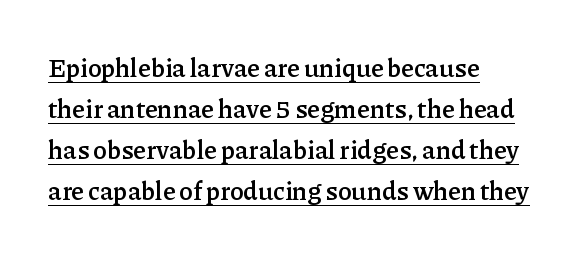
Layout note: lines flush left. Summary of weight: moderately heavy, a semibold. The lines sit at an ordinary, default distance from one another. Between one letter and the next there's only the usual sliver of space.
